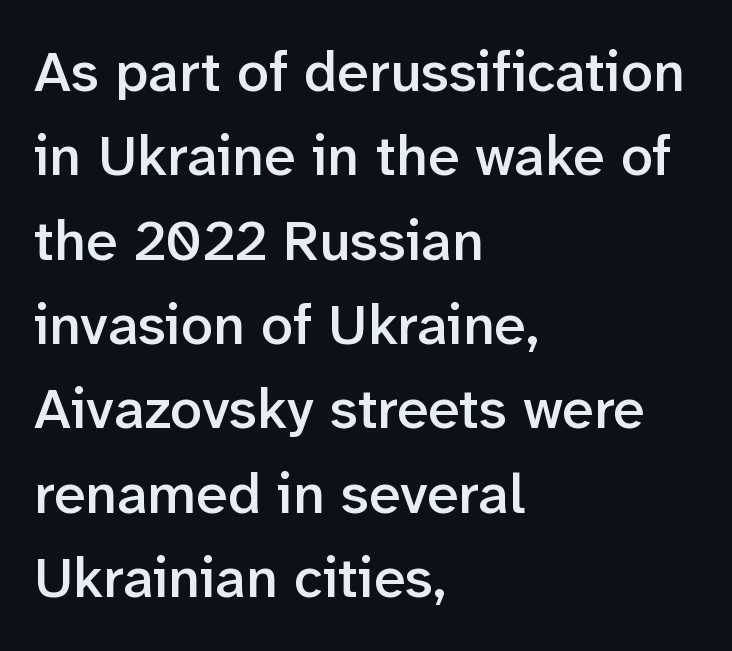
The image shows 57 px semibold sans-serif type, upright; set left-aligned, normal line spacing (1.48x), normal letter spacing, not underlined; low stroke contrast and a medium x-height.
